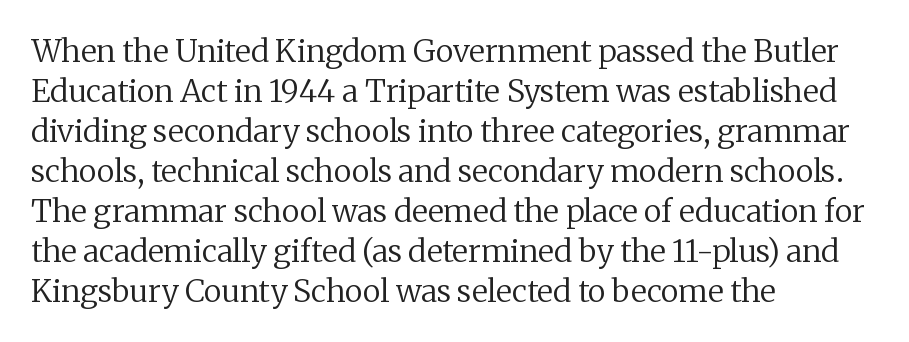
Q: Is the text bold? A: No.
Q: Is the text italic (slanted)? A: No, it is upright.
Q: Is the typeface a serif or a sans-serif typeface? A: Serif.
Q: Is the text underlined? A: No.
Q: How is the paragraph aligned? A: Left-aligned.
Q: Is the spacing between letters normal or unusually wide? A: Normal.
Q: Is the spacing between lines tight, normal or loose? A: Normal.
Q: Width (condensed, normal, or wide)? A: Normal.
Q: Stroke contrast? A: Medium.
Q: x-height? A: Medium.
Q: Monospaced? A: No.
